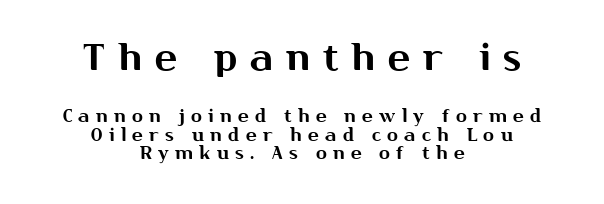
{"serif": "no", "italic": "no", "width": "normal", "stroke_contrast": "medium", "x_height": "medium", "monospaced": "no", "underline": "no", "align": "center", "line_spacing": "tight", "line_spacing_ratio": 1.02, "letter_spacing": "wide", "letter_spacing_em": 0.35, "larger_block": "first", "size_ratio": 2.06, "glyph_px": 37}
